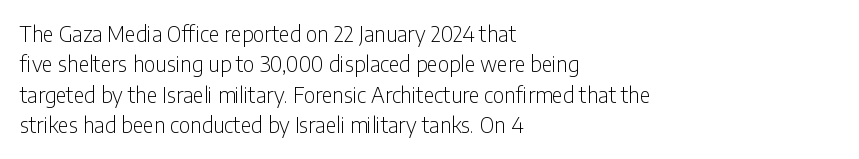
{"italic": "no", "bold": "no", "underline": "no", "align": "left", "line_spacing": "normal", "line_spacing_ratio": 1.45, "letter_spacing": "normal", "letter_spacing_em": 0.0, "glyph_px": 21}
